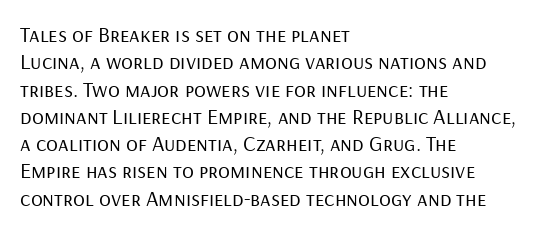
Q: Is the text bold? A: No.
Q: Is the text italic (slanted)? A: No, it is upright.
Q: Is the text underlined? A: No.
Q: How is the paragraph aligned? A: Left-aligned.
Q: Is the spacing between letters normal or unusually wide? A: Normal.
